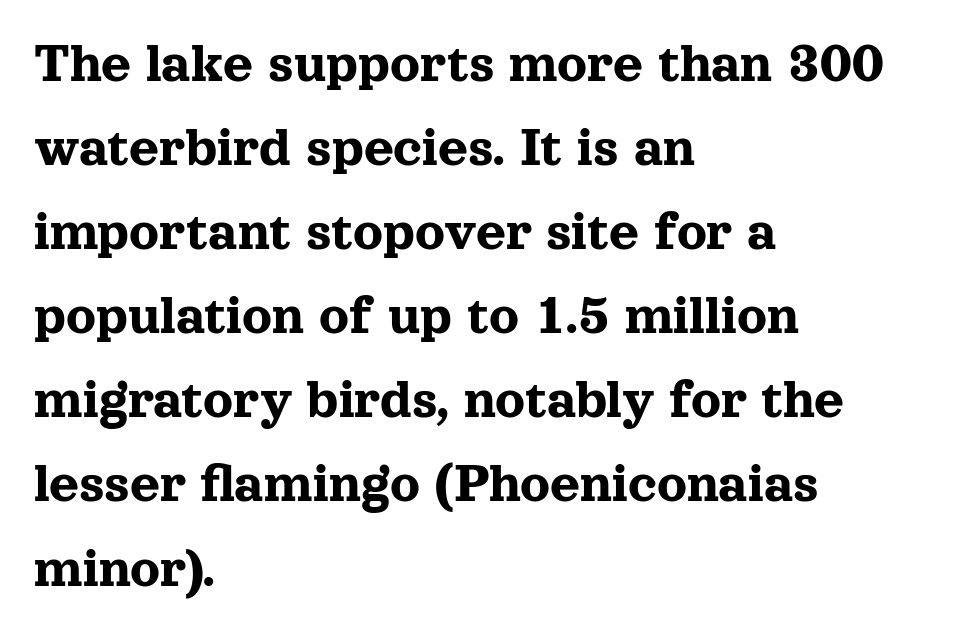
{"serif": "yes", "italic": "no", "width": "normal", "x_height": "medium", "monospaced": "no", "underline": "no", "align": "left", "line_spacing": "normal", "line_spacing_ratio": 1.45, "letter_spacing": "normal", "letter_spacing_em": 0.0, "glyph_px": 58}
